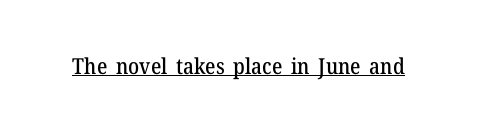
Q: Is the text italic (slanted)? A: No, it is upright.
Q: Is the text underlined? A: Yes.
Q: Is the spacing between letters normal or unusually wide? A: Normal.
